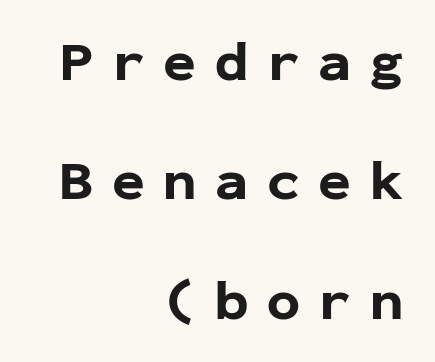
Descenders hang freely into open space. A dark, heavy texture on the line: the type is bold. Between one letter and the next there's a generous, obvious gap. A great deal of white space separates one row of letters from the next. A typesetter would label this face a sans. Do the characters align in a grid? Yes, the font is monospaced.
